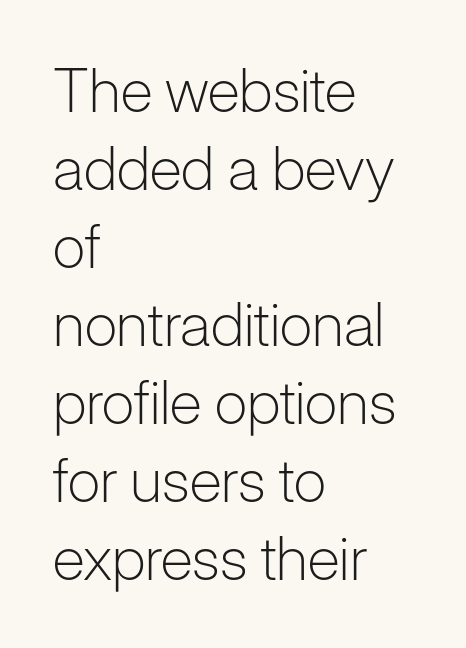
Q: Is the text bold? A: No.
Q: Is the text italic (slanted)? A: No, it is upright.
Q: Is the typeface a serif or a sans-serif typeface? A: Sans-serif.
Q: Is the text underlined? A: No.
Q: How is the paragraph aligned? A: Left-aligned.
Q: Is the spacing between letters normal or unusually wide? A: Normal.
Q: Is the spacing between lines tight, normal or loose? A: Normal.
Q: Width (condensed, normal, or wide)? A: Normal.
Q: Stroke contrast? A: Low.
Q: x-height? A: Medium.
Q: Monospaced? A: No.
